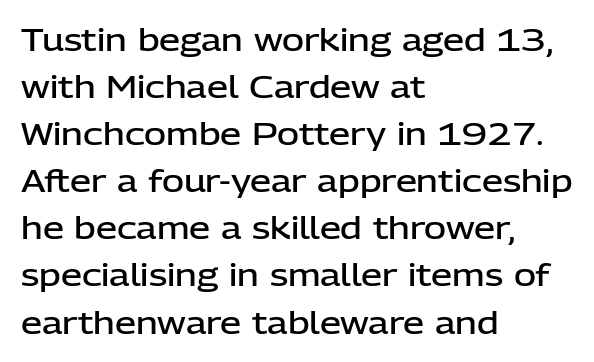
Q: Is the text bold? A: Semi-bold.
Q: Is the text italic (slanted)? A: No, it is upright.
Q: Is the typeface a serif or a sans-serif typeface? A: Sans-serif.
Q: Is the text underlined? A: No.
Q: How is the paragraph aligned? A: Left-aligned.
Q: Is the spacing between letters normal or unusually wide? A: Normal.
Q: Is the spacing between lines tight, normal or loose? A: Normal.
Q: Width (condensed, normal, or wide)? A: Normal.
Q: Stroke contrast? A: Low.
Q: x-height? A: Medium.
Q: Monospaced? A: No.
